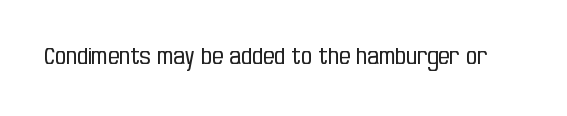
The image shows 22 px text type, upright; set normal letter spacing, not underlined.
